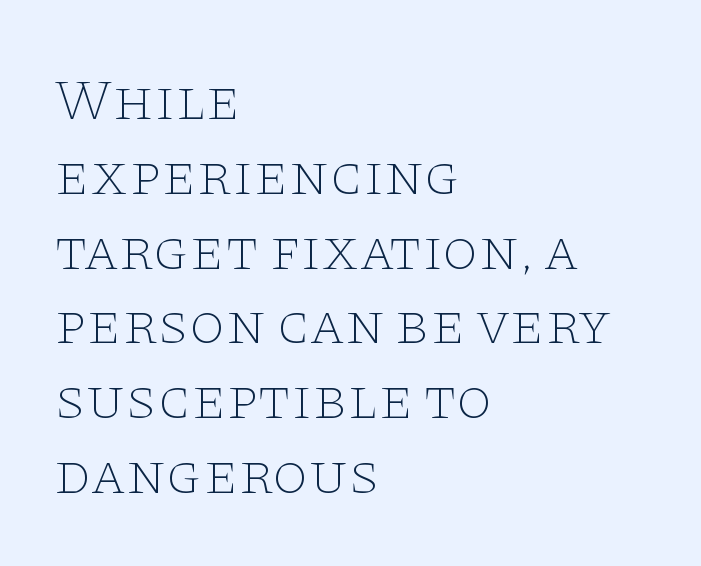
Q: Is the text bold? A: No.
Q: Is the text italic (slanted)? A: No, it is upright.
Q: Is the typeface a serif or a sans-serif typeface? A: Serif.
Q: Is the text underlined? A: No.
Q: How is the paragraph aligned? A: Left-aligned.
Q: Is the spacing between letters normal or unusually wide? A: Normal.
Q: Is the spacing between lines tight, normal or loose? A: Normal.
Q: Width (condensed, normal, or wide)? A: Wide.
Q: Stroke contrast? A: Low.
Q: x-height? A: Large.
Q: Monospaced? A: No.
